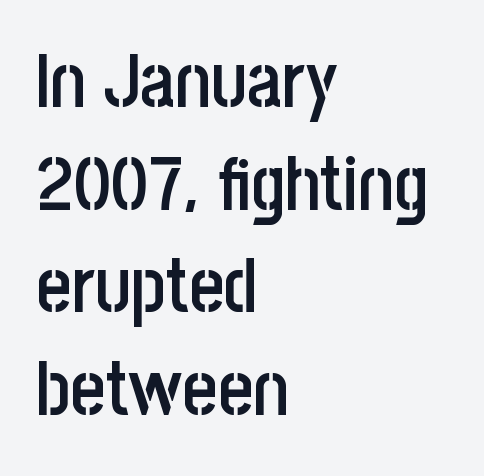
The image shows 75 px semibold, condensed sans-serif type, upright; set left-aligned, normal line spacing (1.37x), normal letter spacing, not underlined; low stroke contrast and a large x-height.
